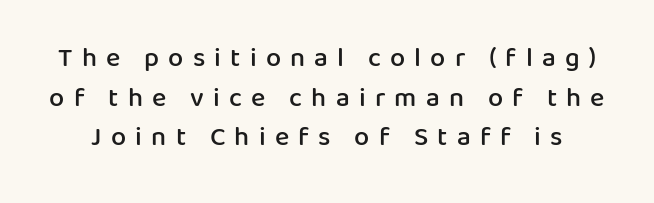
The image shows 27 px text type, upright; set normal line spacing (1.47x), unusually wide letter spacing (+0.34 em), not underlined.
